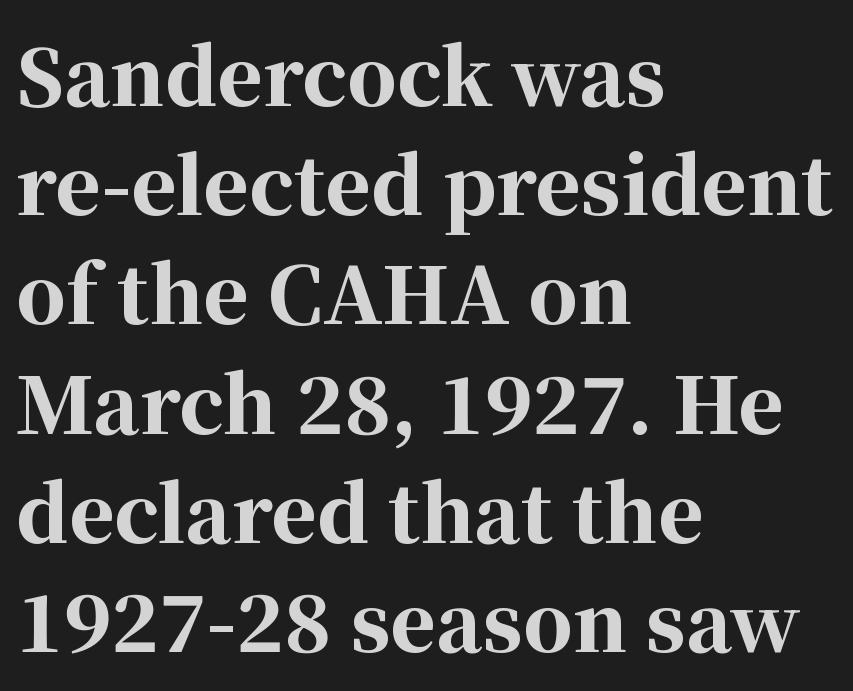
Q: Is the text bold? A: Yes.
Q: Is the text italic (slanted)? A: No, it is upright.
Q: Is the typeface a serif or a sans-serif typeface? A: Serif.
Q: Is the text underlined? A: No.
Q: How is the paragraph aligned? A: Left-aligned.
Q: Is the spacing between letters normal or unusually wide? A: Normal.
Q: Is the spacing between lines tight, normal or loose? A: Normal.
Q: Width (condensed, normal, or wide)? A: Normal.
Q: Stroke contrast? A: High.
Q: x-height? A: Medium.
Q: Monospaced? A: No.
